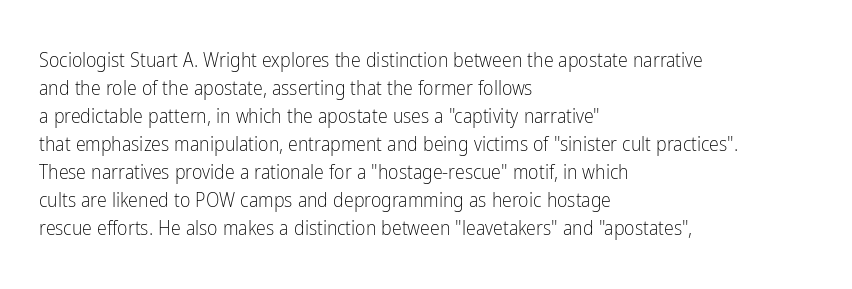
{"italic": "no", "bold": "no", "underline": "no", "align": "left", "line_spacing": "normal", "line_spacing_ratio": 1.4, "letter_spacing": "normal", "letter_spacing_em": 0.0, "glyph_px": 20}
